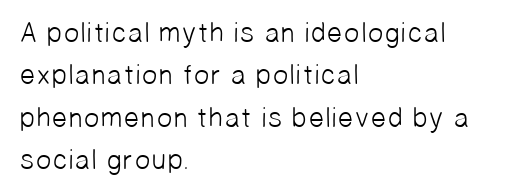
Q: Is the text bold? A: No.
Q: Is the typeface a serif or a sans-serif typeface? A: Sans-serif.
Q: Is the text underlined? A: No.
Q: How is the paragraph aligned? A: Left-aligned.
Q: Is the spacing between letters normal or unusually wide? A: Normal.
Q: Is the spacing between lines tight, normal or loose? A: Normal.
Q: Width (condensed, normal, or wide)? A: Normal.
Q: Stroke contrast? A: Low.
Q: x-height? A: Medium.
Q: Monospaced? A: No.
